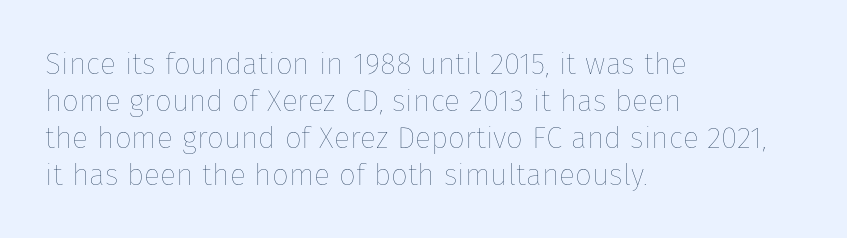
Q: Is the text bold? A: No.
Q: Is the text italic (slanted)? A: No, it is upright.
Q: Is the text underlined? A: No.
Q: How is the paragraph aligned? A: Left-aligned.
Q: Is the spacing between letters normal or unusually wide? A: Normal.
Q: Width (condensed, normal, or wide)? A: Normal.
Q: Stroke contrast? A: Low.
Q: x-height? A: Medium.
Q: Monospaced? A: No.
